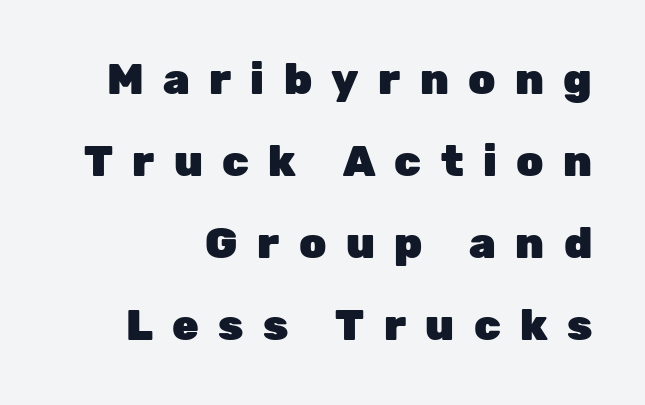
The image shows 43 px heavy sans-serif type, upright; set right-aligned, loose line spacing (1.91x), unusually wide letter spacing (+0.45 em), not underlined; low stroke contrast and a medium x-height.
